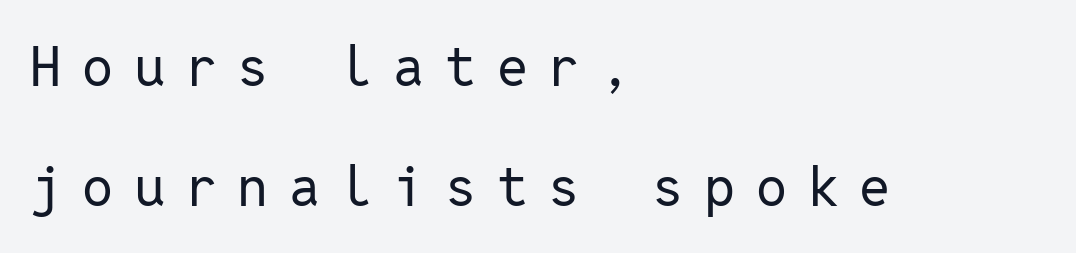
{"serif": "no", "italic": "no", "bold": "no", "weight": "regular", "width": "normal", "stroke_contrast": "low", "x_height": "medium", "monospaced": "yes", "underline": "no", "align": "left", "line_spacing": "loose", "line_spacing_ratio": 2.19, "letter_spacing": "wide", "letter_spacing_em": 0.38, "glyph_px": 55}
